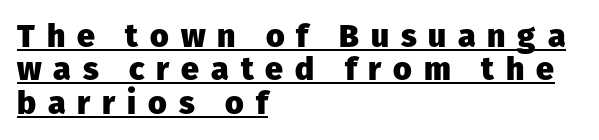
The image shows 32 px heavy sans-serif type, upright; set left-aligned, tight line spacing (1.04x), unusually wide letter spacing (+0.37 em), underlined; low stroke contrast and a medium x-height.
